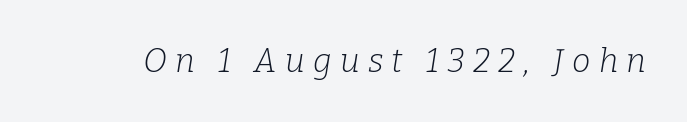
The image shows 33 px light serif type, italic (leaning right); set unusually wide letter spacing (+0.25 em), not underlined; low stroke contrast and a medium x-height.
